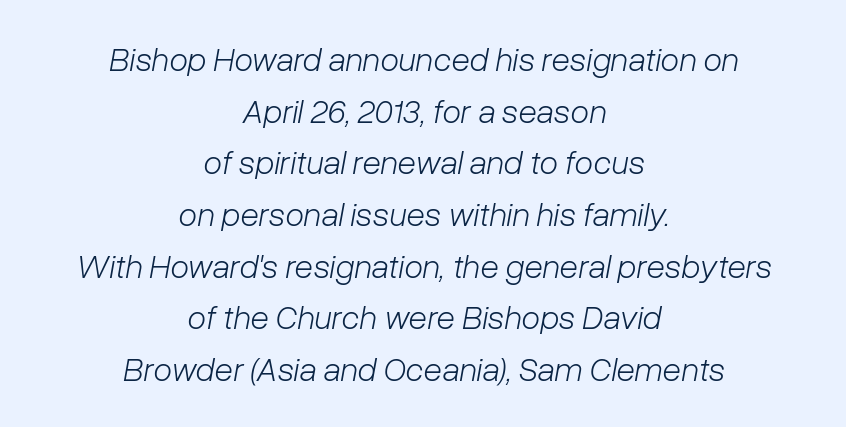
The image shows 34 px light type, italic (leaning right); set centered, normal line spacing (1.52x), normal letter spacing, not underlined; low stroke contrast and a medium x-height.
